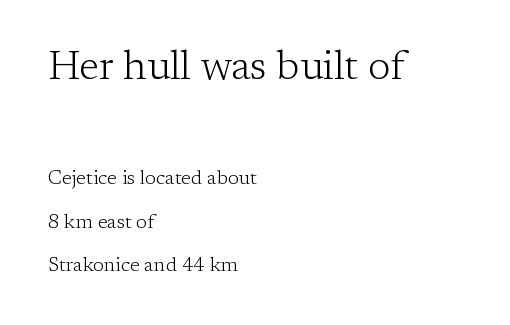
No heavy texture on the line: the type isn't bold. The vertical gap from one line to the next is large. These lines stack with their left ends in a neat column. The lettering holds an erect, upright posture throughout. The characters display serif detailing at their extremities.
